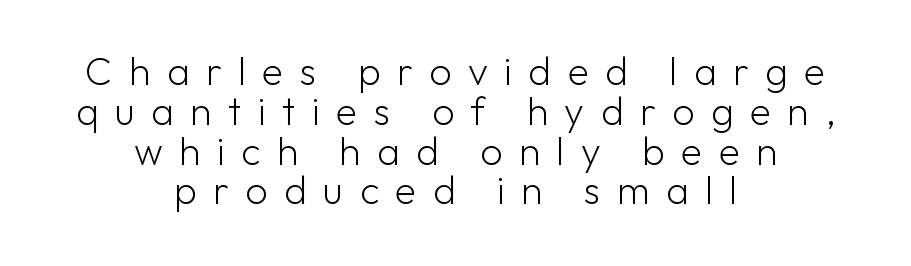
{"serif": "no", "italic": "no", "bold": "no", "weight": "light", "width": "normal", "stroke_contrast": "low", "x_height": "medium", "monospaced": "no", "underline": "no", "align": "center", "line_spacing": "tight", "line_spacing_ratio": 1.02, "letter_spacing": "wide", "letter_spacing_em": 0.42, "glyph_px": 39}
